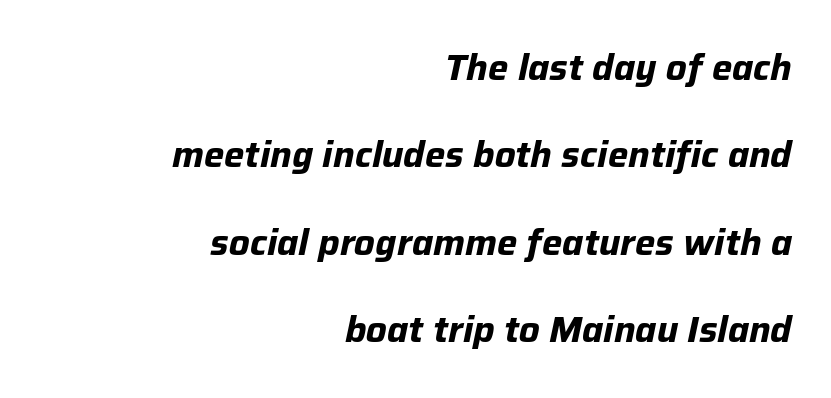
The image shows 36 px bold type, italic (leaning right); set right-aligned, loose line spacing (2.43x), normal letter spacing, not underlined; low stroke contrast and a medium x-height.
